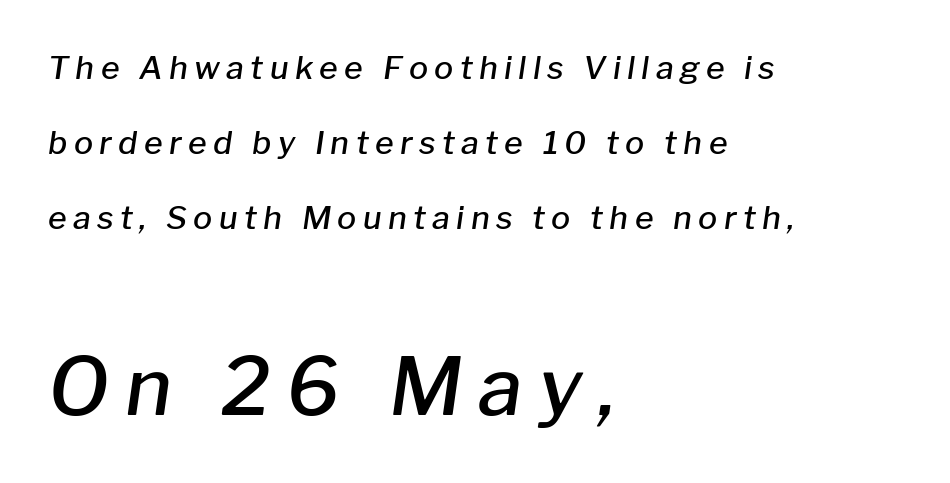
Q: Is the text bold? A: Semi-bold.
Q: Is the text italic (slanted)? A: Yes, it leans right by about 8 degrees.
Q: Is the text underlined? A: No.
Q: How is the paragraph aligned? A: Left-aligned.
Q: Is the spacing between letters normal or unusually wide? A: Unusually wide.
Q: Is the spacing between lines tight, normal or loose? A: Loose.
Q: Which block of text is set in a larger size, the first (top) or the second (bottom)? A: The second (bottom) one.
Q: Width (condensed, normal, or wide)? A: Normal.
Q: Stroke contrast? A: Low.
Q: x-height? A: Medium.
Q: Monospaced? A: No.
